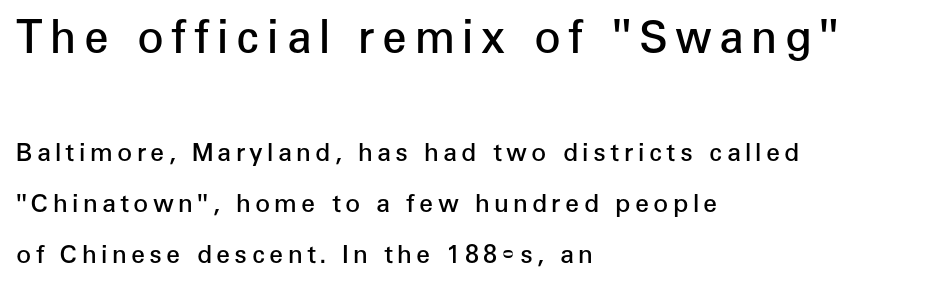
{"serif": "no", "italic": "no", "bold": "semi", "weight": "semibold", "width": "normal", "stroke_contrast": "low", "x_height": "medium", "monospaced": "no", "underline": "no", "align": "left", "line_spacing": "loose", "line_spacing_ratio": 2.04, "larger_block": "first", "size_ratio": 1.76, "glyph_px": 44}
